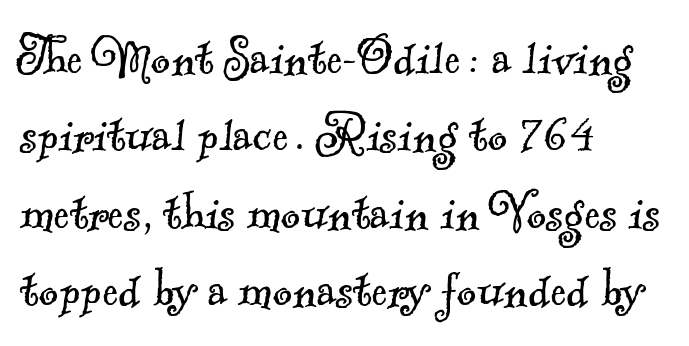
Small tapered or slab feet sit at the stroke ends, so this counts as serif. A student would call this left alignment; a typographer would say flush left, rag right. Nothing heavy about these letters — not bold at all. The face used here is proportionally spaced, like ordinary book or web type.
